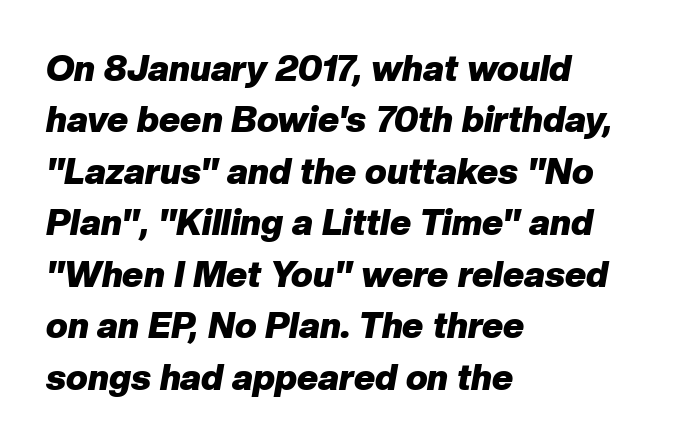
Q: Is the text bold? A: Yes.
Q: Is the text italic (slanted)? A: Yes, it leans right by about 10 degrees.
Q: Is the text underlined? A: No.
Q: How is the paragraph aligned? A: Left-aligned.
Q: Is the spacing between letters normal or unusually wide? A: Normal.
Q: Is the spacing between lines tight, normal or loose? A: Normal.
Q: Width (condensed, normal, or wide)? A: Normal.
Q: Stroke contrast? A: Low.
Q: x-height? A: Medium.
Q: Monospaced? A: No.
